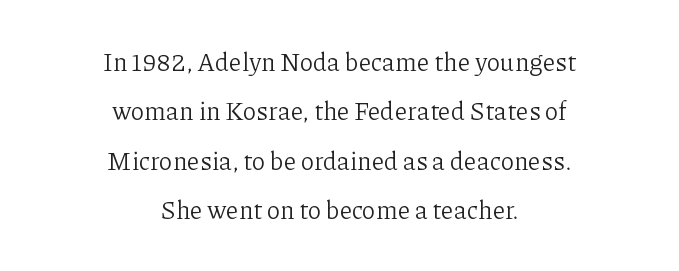
Q: Is the text bold? A: No.
Q: Is the text italic (slanted)? A: No, it is upright.
Q: Is the text underlined? A: No.
Q: How is the paragraph aligned? A: Centered.
Q: Is the spacing between letters normal or unusually wide? A: Normal.
Q: Is the spacing between lines tight, normal or loose? A: Loose.
